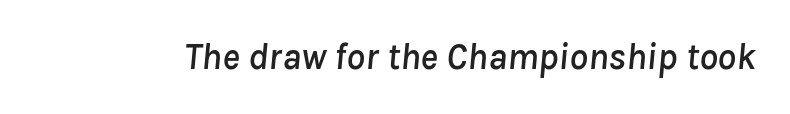
The image shows 37 px text type, italic (leaning right); set normal letter spacing, not underlined; low stroke contrast and a medium x-height.
